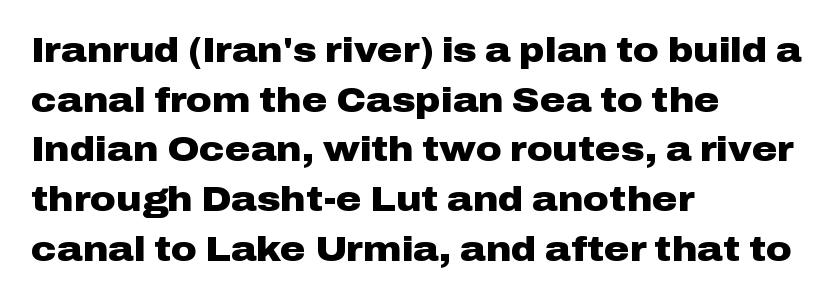
You could not count columns in this text — the font is proportionally spaced. Unlike italic type, these characters show no tilt at all. The horizontal fit of the characters is conventional and even. Heft: maximum for text — a bold. The glyphs in this specimen are sans serif. What's the leading like? Ordinary, nothing unusual.
